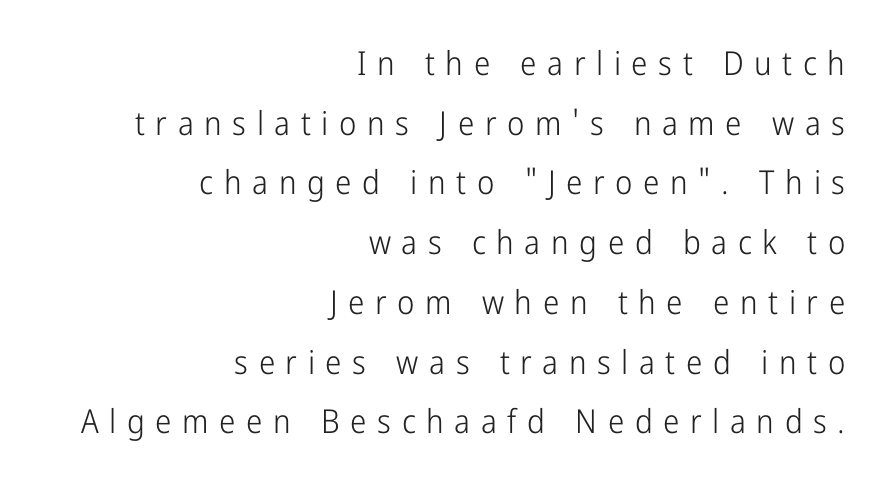
Compared with typical body copy, the letter spacing here is much looser. The baseline area is clear. The font family rendered here belongs to the sans-serif group. Think standard paragraph weight, or any step lighter than that.
